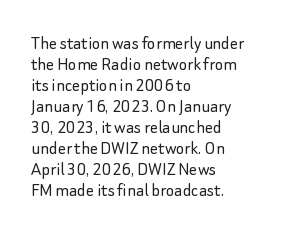
The image shows 20 px text type, upright; set left-aligned, tight line spacing (1.05x), normal letter spacing, not underlined.
